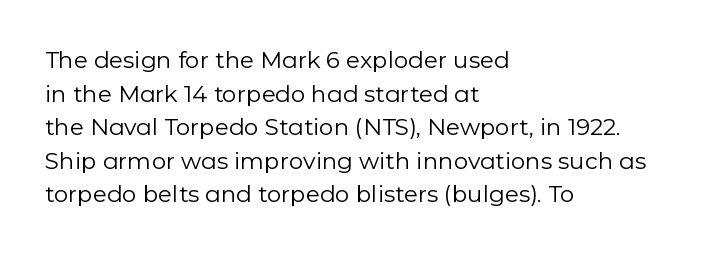
What stands out about the letter spacing? Nothing — it is the standard amount. Type without underlining. You can tell it's not italic because the verticals are truly vertical. Is there much room between lines? A standard amount, neither cramped nor airy.
